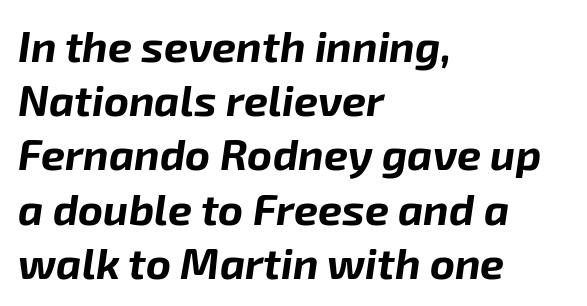
{"italic": "yes", "lean": "right", "slant_degrees": 8, "bold": "yes", "weight": "bold", "width": "normal", "stroke_contrast": "low", "x_height": "medium", "monospaced": "no", "underline": "no", "align": "left", "line_spacing": "normal", "line_spacing_ratio": 1.26, "letter_spacing": "normal", "letter_spacing_em": 0.0, "glyph_px": 43}
